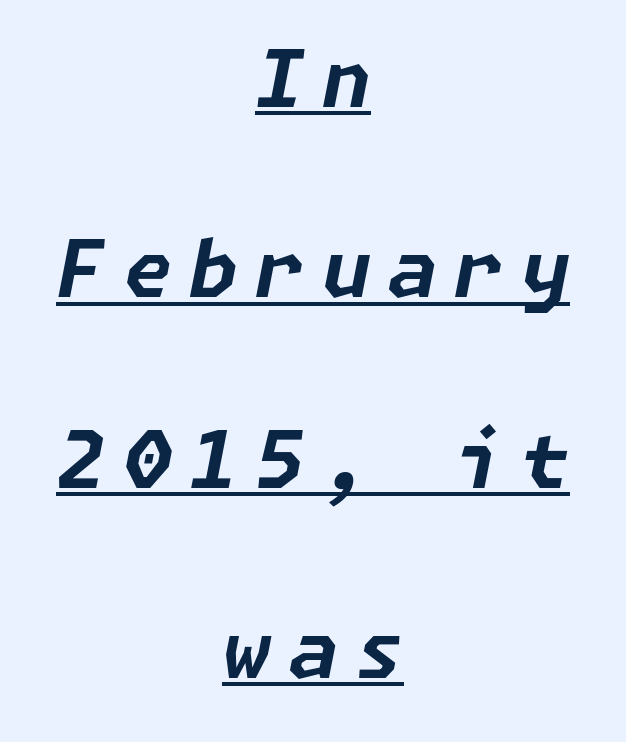
{"italic": "yes", "lean": "right", "slant_degrees": 11, "bold": "yes", "weight": "bold", "width": "normal", "stroke_contrast": "low", "x_height": "medium", "underline": "yes", "align": "center", "line_spacing": "loose", "line_spacing_ratio": 2.41, "letter_spacing": "wide", "letter_spacing_em": 0.22, "glyph_px": 79}
